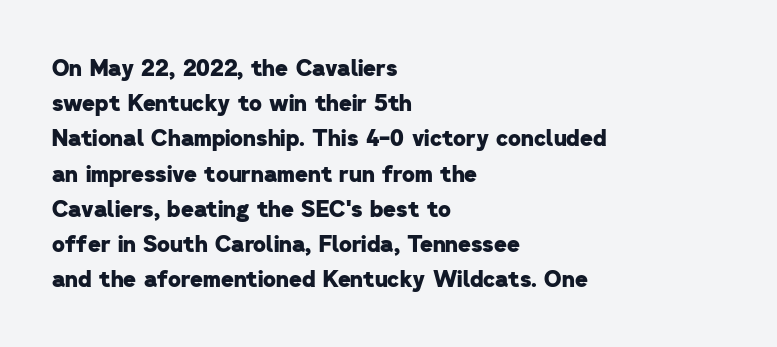
Q: Is the text bold? A: Yes.
Q: Is the text underlined? A: No.
Q: How is the paragraph aligned? A: Left-aligned.
Q: Is the spacing between letters normal or unusually wide? A: Normal.
Q: Is the spacing between lines tight, normal or loose? A: Normal.
